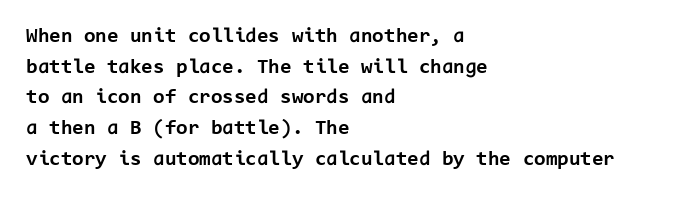
Glyph-to-glyph distance matches everyday printed text. If you drew a line through each stem, it would be perfectly vertical. Horizontal bands of white between lines are of average thickness. Type without underlining. The glyphs have the mass of a bold cut.
